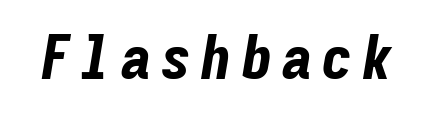
Heavy, bold letterforms. Each row of text sits above clean, open space. The rendering uses typewriter-style spacing with identical character cells. Characters are canted at an angle relative to the baseline's perpendicular.
